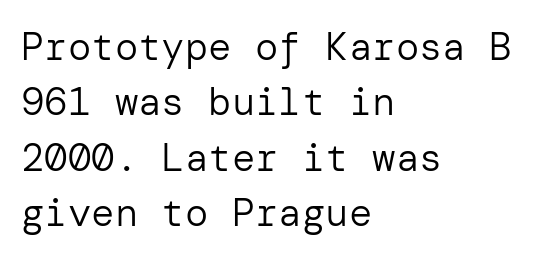
The image shows 39 px regular-weight sans-serif type, upright; set left-aligned, normal line spacing (1.42x), normal letter spacing, not underlined; low stroke contrast and a medium x-height.
